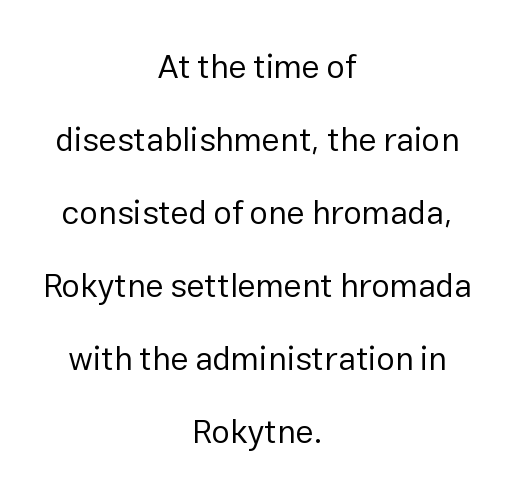
Q: Is the text bold? A: No.
Q: Is the text italic (slanted)? A: No, it is upright.
Q: Is the typeface a serif or a sans-serif typeface? A: Sans-serif.
Q: Is the text underlined? A: No.
Q: How is the paragraph aligned? A: Centered.
Q: Is the spacing between letters normal or unusually wide? A: Normal.
Q: Is the spacing between lines tight, normal or loose? A: Loose.
Q: Width (condensed, normal, or wide)? A: Normal.
Q: Stroke contrast? A: Low.
Q: x-height? A: Medium.
Q: Monospaced? A: No.
